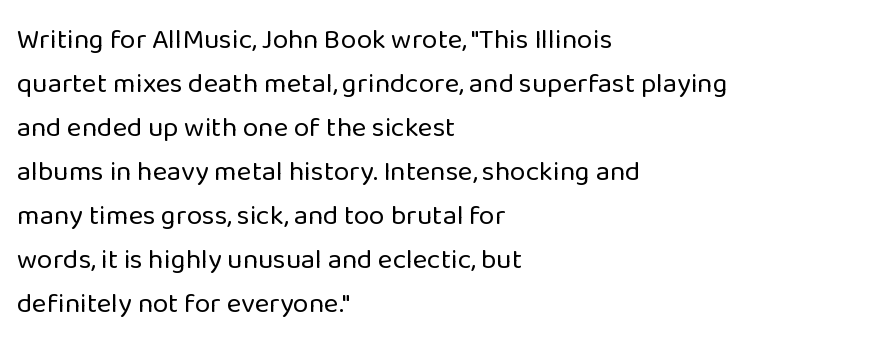
Unlike a traditional serif, this face leaves its strokes unadorned. Leftover space on each line is placed entirely after the last word. Is this a fixed-width face? No — the glyphs have proportional, varying widths. Has an underline been added? It has not. Style check: upright. Each stroke keeps to a modest, everyday thickness or less.
